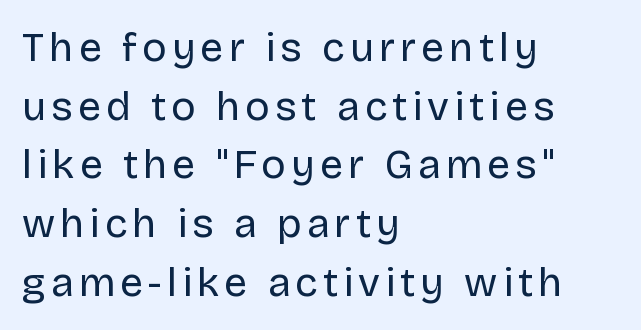
The letters stand straight up with perfectly vertical stems. The letters look calm and open, with moderate or lighter stems. Classification — sans serif. Letters rest on an invisible, unmarked baseline. One-word summary of the alignment: left. Leading matches the norm, producing a regular column.
